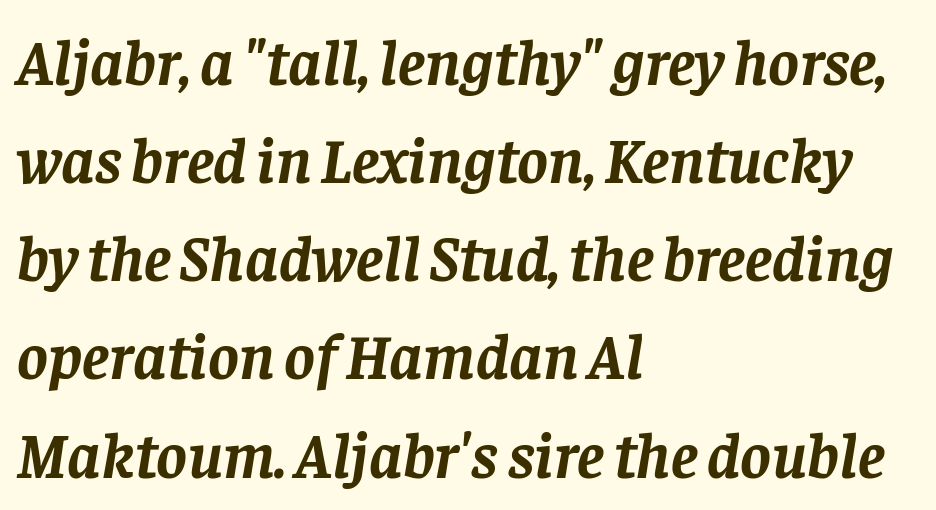
The rendering keeps characters at their native spacing. As a designer I'd log this as weight 700, bold. Is there much room between lines? A standard amount, neither cramped nor airy. If you drew a ruler down the left edge, every line would touch it. Here the designer chose a conventional face with non-uniform glyph widths. The typography opts for an oblique posture over an upright one.
